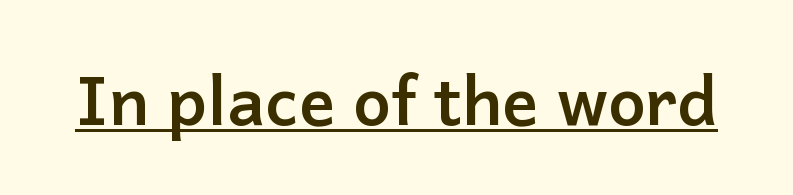
{"serif": "no", "italic": "no", "bold": "yes", "weight": "semibold", "width": "normal", "stroke_contrast": "low", "x_height": "medium", "monospaced": "no", "underline": "yes", "letter_spacing": "normal", "letter_spacing_em": 0.0, "glyph_px": 67}
